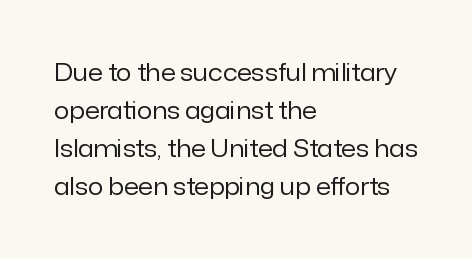
Is there much room between lines? A standard amount, neither cramped nor airy. A roman cut, with each character standing at attention. How are the letters spaced? Ordinarily, with no added tracking. This rendering features lettering with no underline. The paragraph shown leans on its left margin. The weight tops out at a normal text grade.
